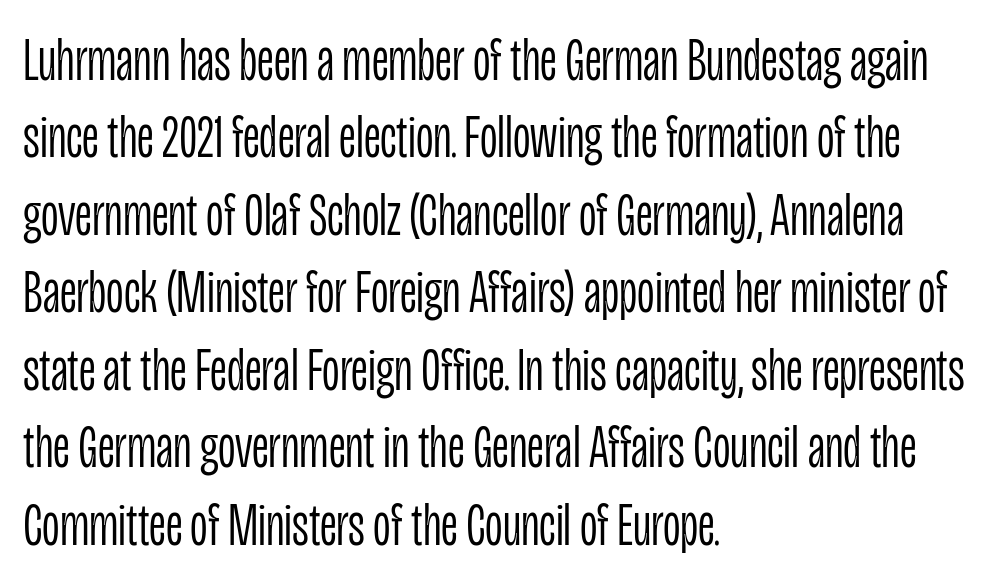
The image shows 61 px light, condensed sans-serif type, upright; set left-aligned, normal line spacing (1.27x), normal letter spacing, not underlined; low stroke contrast and a large x-height.
